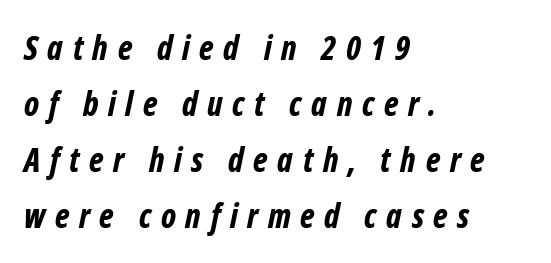
{"italic": "yes", "lean": "right", "slant_degrees": 12, "bold": "yes", "weight": "bold", "width": "condensed", "stroke_contrast": "low", "x_height": "medium", "monospaced": "no", "underline": "no", "align": "left", "line_spacing": "normal", "line_spacing_ratio": 1.7, "letter_spacing": "wide", "letter_spacing_em": 0.29, "glyph_px": 33}
